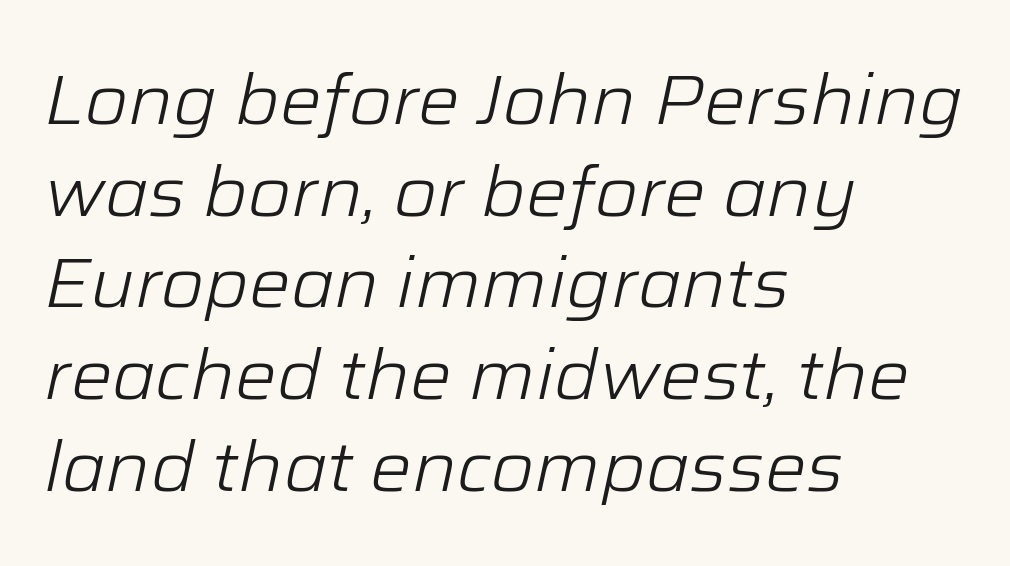
The image shows 70 px light type, italic (leaning right); set left-aligned, normal line spacing (1.31x), normal letter spacing, not underlined; low stroke contrast and a medium x-height.
